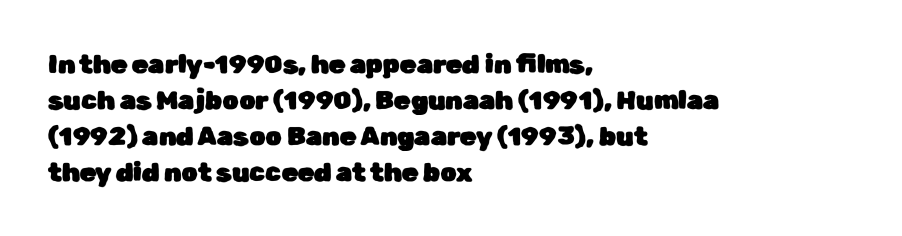
{"italic": "no", "underline": "no", "align": "left", "line_spacing": "normal", "line_spacing_ratio": 1.38, "letter_spacing": "normal", "letter_spacing_em": 0.0, "glyph_px": 26}
